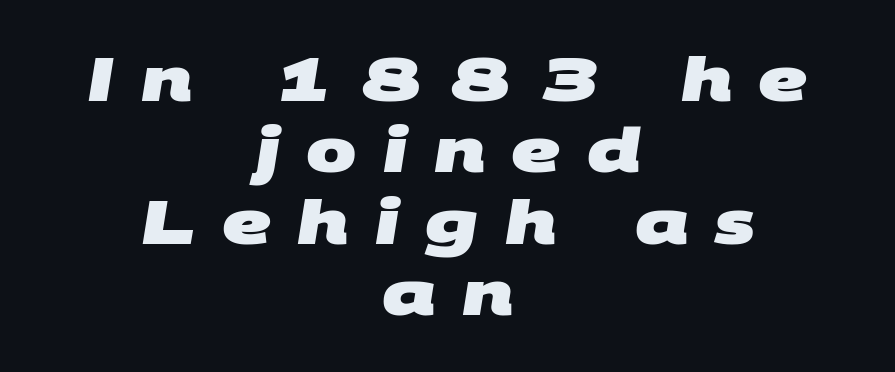
Q: Is the text bold? A: Yes.
Q: Is the typeface a serif or a sans-serif typeface? A: Sans-serif.
Q: Is the text underlined? A: No.
Q: How is the paragraph aligned? A: Centered.
Q: Is the spacing between letters normal or unusually wide? A: Unusually wide.
Q: Width (condensed, normal, or wide)? A: Wide.
Q: Stroke contrast? A: Medium.
Q: x-height? A: Large.
Q: Monospaced? A: No.
